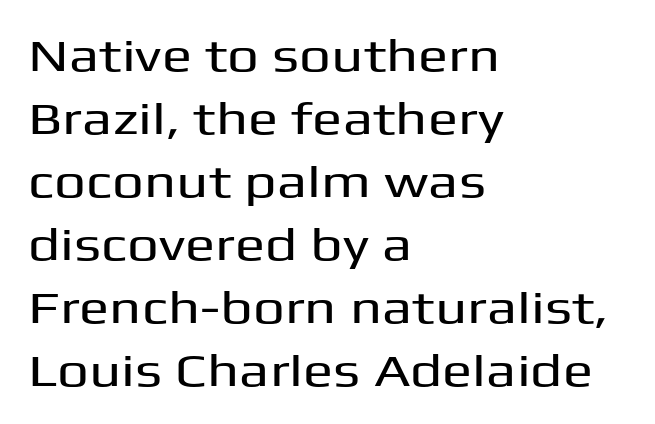
{"serif": "no", "italic": "no", "width": "wide", "stroke_contrast": "medium", "x_height": "medium", "monospaced": "no", "underline": "no", "align": "left", "line_spacing": "normal", "line_spacing_ratio": 1.4, "letter_spacing": "normal", "letter_spacing_em": 0.0, "glyph_px": 45}
